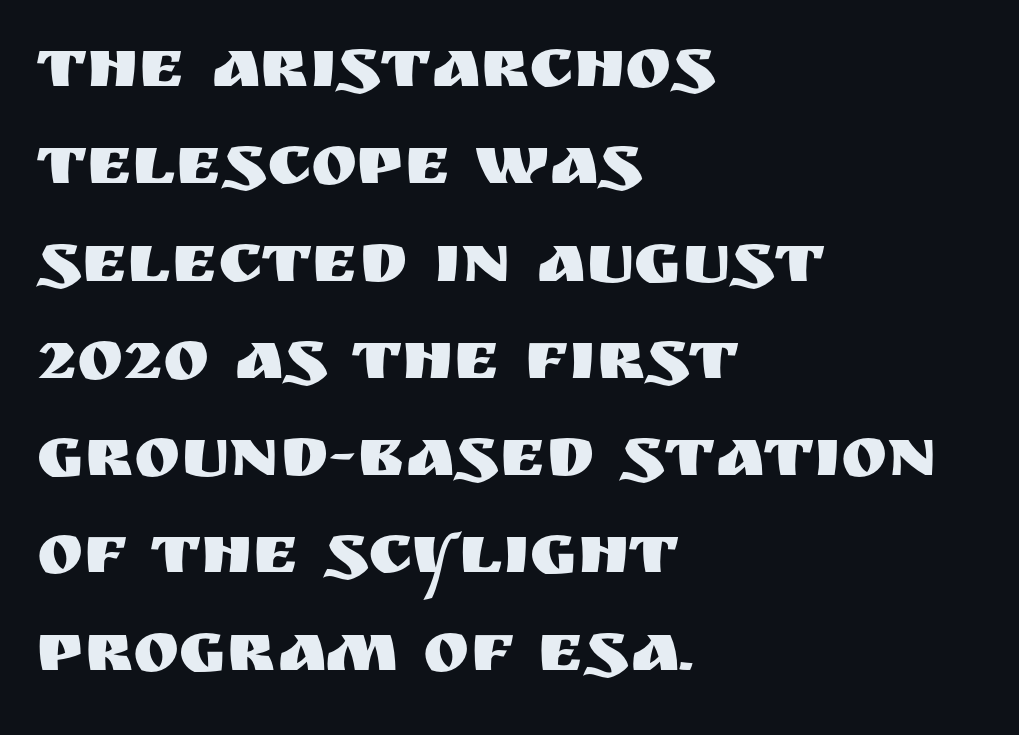
Honestly, the letter spacing is just normal — you wouldn't notice it. Is this a fixed-width face? No — the glyphs have proportional, varying widths. The lettering holds an erect, upright posture throughout. Rule under the text: the space is simply empty. Letterform terminals end flat and unadorned throughout the passage. The text block is weighted toward the left margin, trailing off unevenly rightward.
